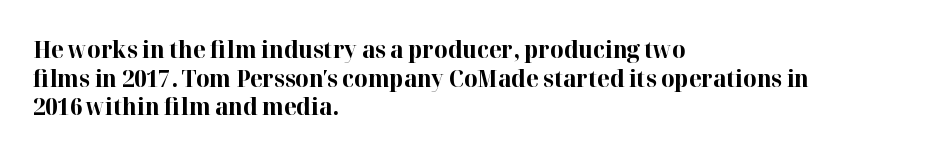
Every character sits straight up, as roman type does. Stroke thickness is high; the sample reads as a true bold. Inter-character spacing is left at the font's built-in metrics. Casual observation: everything's shoved over to the left. The specimen omits any rule beneath the text block's lines.
